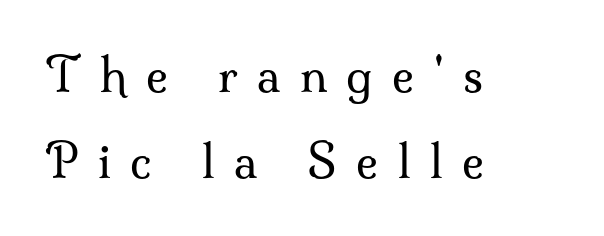
The image shows 46 px regular-weight serif type, upright; set left-aligned, line spacing 1.86x, unusually wide letter spacing (+0.42 em), not underlined; medium stroke contrast and a small x-height.
